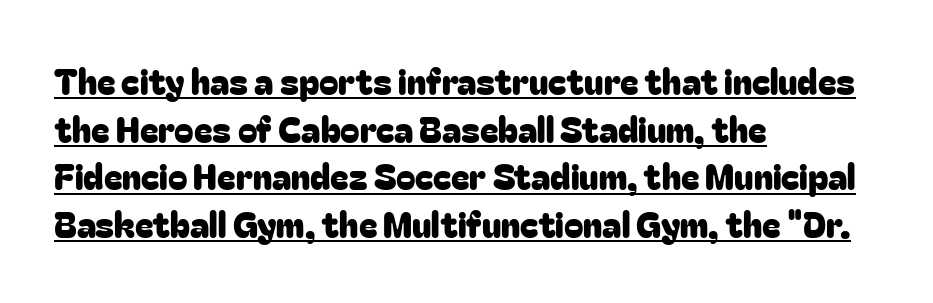
The image shows 35 px sans-serif type, upright; set left-aligned, normal line spacing (1.36x), normal letter spacing, underlined; low stroke contrast and a medium x-height.
